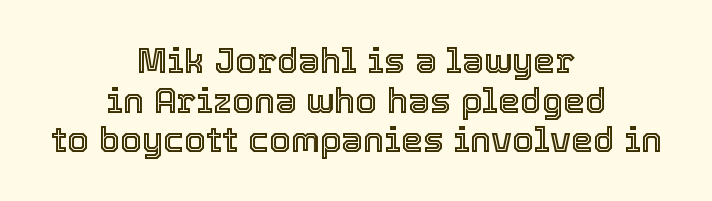
{"italic": "no", "width": "normal", "x_height": "medium", "monospaced": "no", "underline": "no", "align": "center", "line_spacing": "tight", "line_spacing_ratio": 1.13, "letter_spacing": "normal", "letter_spacing_em": 0.0, "glyph_px": 35}
